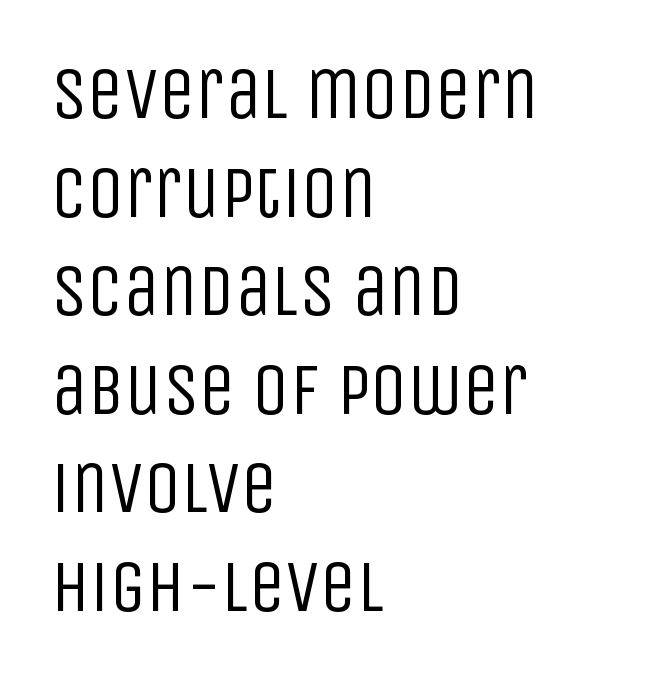
Q: Is the text bold? A: No.
Q: Is the text italic (slanted)? A: No, it is upright.
Q: Is the typeface a serif or a sans-serif typeface? A: Sans-serif.
Q: Is the text underlined? A: No.
Q: How is the paragraph aligned? A: Left-aligned.
Q: Is the spacing between letters normal or unusually wide? A: Normal.
Q: Is the spacing between lines tight, normal or loose? A: Normal.
Q: Width (condensed, normal, or wide)? A: Condensed.
Q: Stroke contrast? A: Low.
Q: x-height? A: Large.
Q: Monospaced? A: No.
